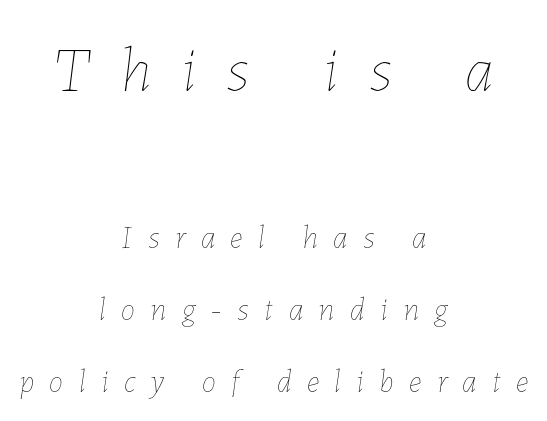
How are the letters spaced? Widely, with obvious added tracking. Stroke thickness stays within the range of a standard reading face or lighter. The paragraph shown floats in the horizontal middle. Note the varied advance widths — an 'i' is clearly narrower than an 'm'. The specimen omits any rule beneath the text block's lines. What's the leading like? Stretched, with rows far apart.
